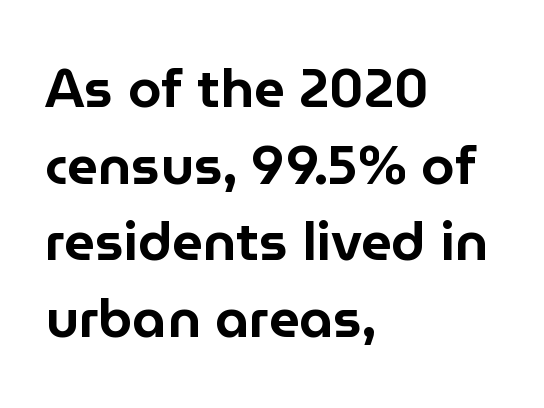
{"serif": "no", "italic": "no", "width": "normal", "stroke_contrast": "low", "x_height": "medium", "monospaced": "no", "underline": "no", "align": "left", "line_spacing": "normal", "line_spacing_ratio": 1.42, "letter_spacing": "normal", "letter_spacing_em": 0.0, "glyph_px": 54}
